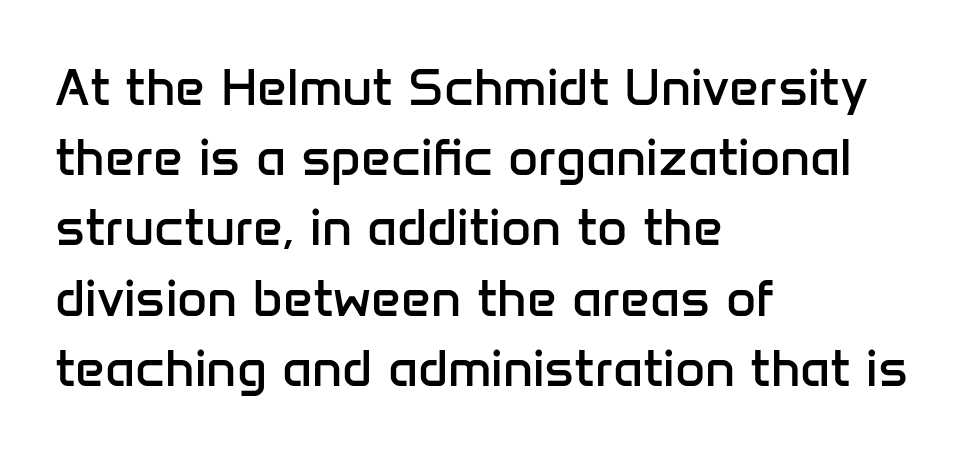
The horizontal fit of the characters is conventional and even. The space beneath each line is pristine and unruled. I'd call this a sans setting — the letters go barefoot. A roman cut, with each character standing at attention. Weight: not bold — regular or lighter. Visually the block forms a straight wall on the left and a jagged coastline on the right.
